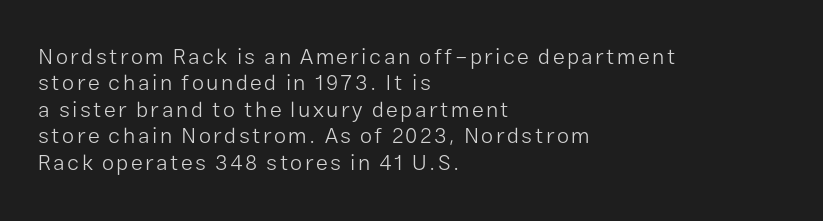
{"italic": "no", "bold": "no", "underline": "no", "align": "left", "line_spacing_ratio": 1.2, "glyph_px": 22}
